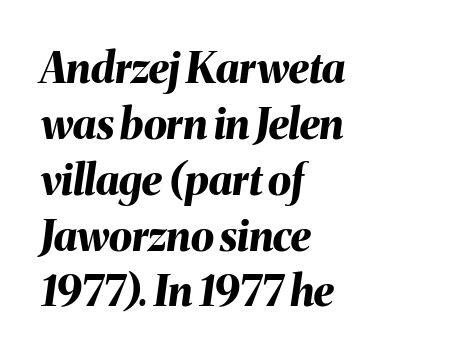
Q: Is the text bold? A: Yes.
Q: Is the text italic (slanted)? A: Yes, it leans right by about 8 degrees.
Q: Is the text underlined? A: No.
Q: How is the paragraph aligned? A: Left-aligned.
Q: Is the spacing between letters normal or unusually wide? A: Normal.
Q: Is the spacing between lines tight, normal or loose? A: Normal.
Q: Width (condensed, normal, or wide)? A: Normal.
Q: Stroke contrast? A: Medium.
Q: x-height? A: Medium.
Q: Monospaced? A: No.
